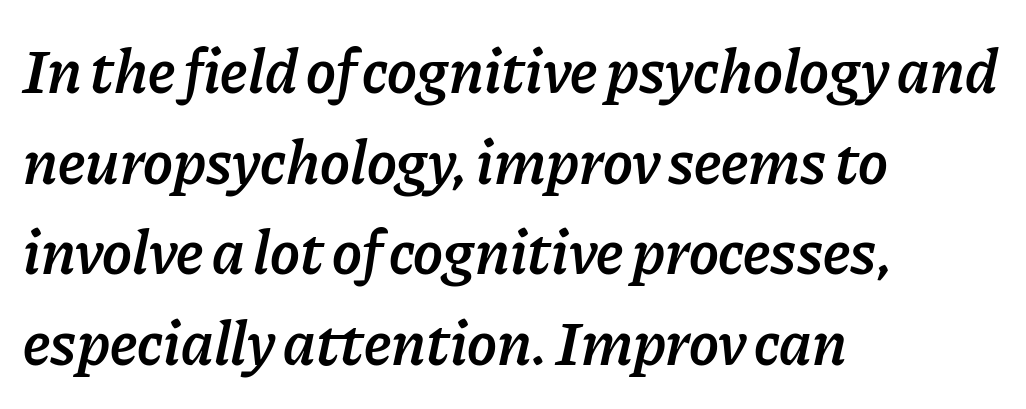
Q: Is the text bold? A: Semi-bold.
Q: Is the text italic (slanted)? A: Yes, it leans right by about 11 degrees.
Q: Is the text underlined? A: No.
Q: How is the paragraph aligned? A: Left-aligned.
Q: Is the spacing between letters normal or unusually wide? A: Normal.
Q: Is the spacing between lines tight, normal or loose? A: Normal.
Q: Width (condensed, normal, or wide)? A: Normal.
Q: Stroke contrast? A: Low.
Q: x-height? A: Medium.
Q: Monospaced? A: No.
